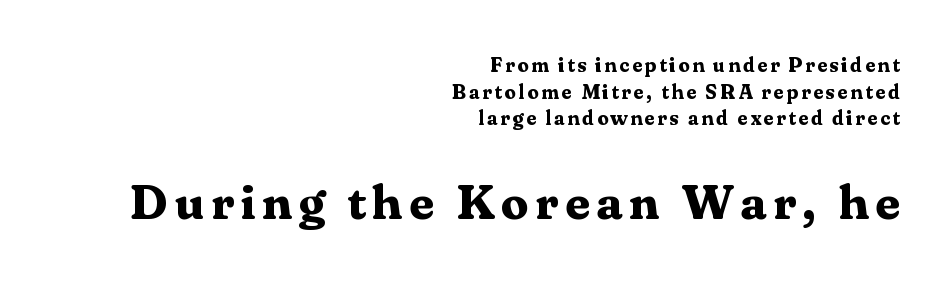
{"serif": "yes", "italic": "no", "bold": "yes", "weight": "bold", "width": "normal", "stroke_contrast": "medium", "x_height": "medium", "monospaced": "no", "underline": "no", "align": "right", "line_spacing": "normal", "line_spacing_ratio": 1.33, "larger_block": "second", "size_ratio": 2.45, "glyph_px": 49}
